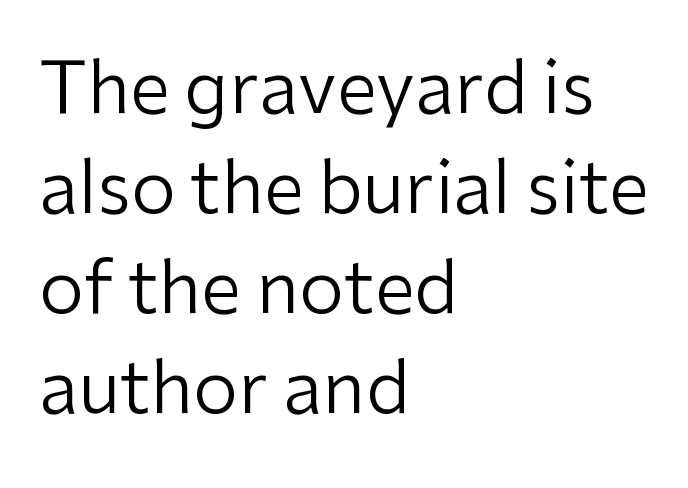
The face used here is proportionally spaced, like ordinary book or web type. One glance says typical: line gaps are just what's usual. The words here are not underlined. In terms of posture, this sample is upright.
